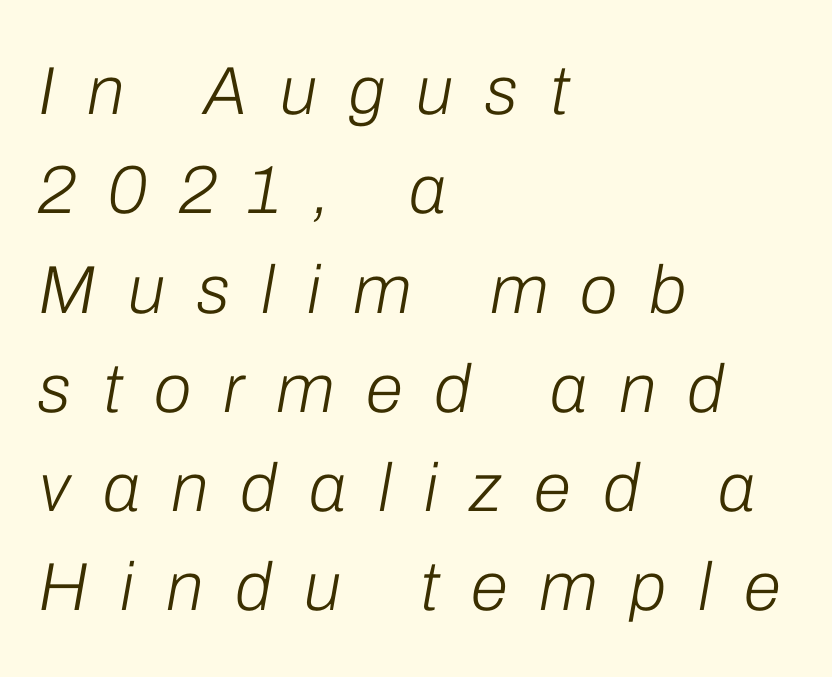
Is the block centered? No — it sits flush against the left margin. Note the varied advance widths — an 'i' is clearly narrower than an 'm'. Caption: expanded tracking, letters set apart. The font's italic variant was chosen for this text. Descender tails drop into unmarked territory.
